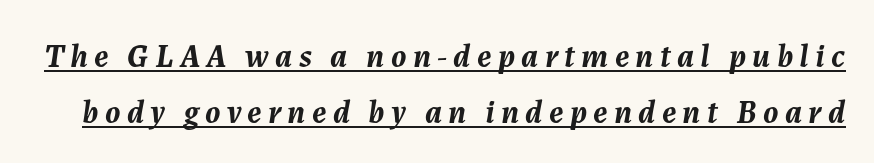
{"italic": "yes", "lean": "right", "slant_degrees": 7, "bold": "yes", "weight": "semibold", "width": "normal", "stroke_contrast": "medium", "x_height": "medium", "monospaced": "no", "underline": "yes", "line_spacing": "normal", "line_spacing_ratio": 1.7, "glyph_px": 33}
